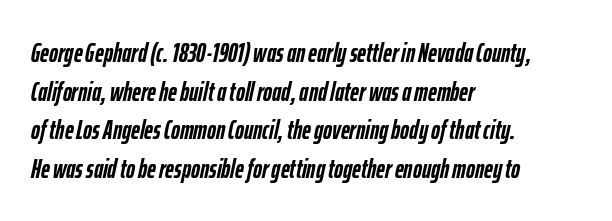
{"italic": "yes", "lean": "right", "slant_degrees": 12, "bold": "yes", "underline": "no", "align": "left", "line_spacing": "normal", "line_spacing_ratio": 1.43, "letter_spacing": "normal", "letter_spacing_em": 0.0, "glyph_px": 27}
